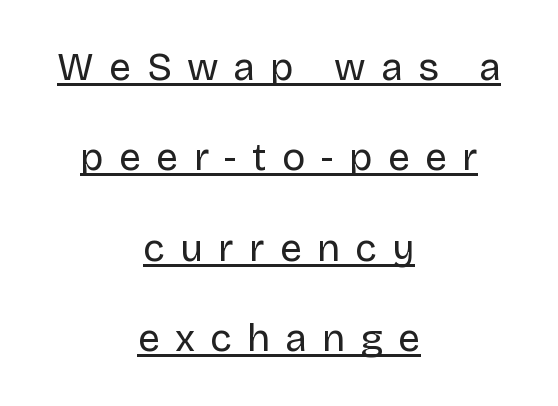
Examine the stroke ends and you'll find no serifs. The rendering uses natural spacing where letterforms have individual widths. Every stem runs plumb, perpendicular to the baseline. The horizontal fit of the characters is loose and conspicuously gappy. Caption: multi-line text, centered on the measure. The passage shown is underscored from start to finish.
